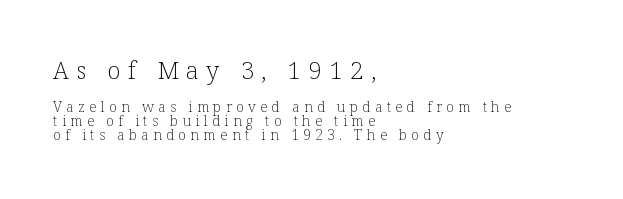
{"italic": "no", "bold": "no", "underline": "no", "align": "left", "line_spacing": "tight", "line_spacing_ratio": 1.02, "letter_spacing": "wide", "letter_spacing_em": 0.31, "larger_block": "first", "size_ratio": 1.71, "glyph_px": 24}
